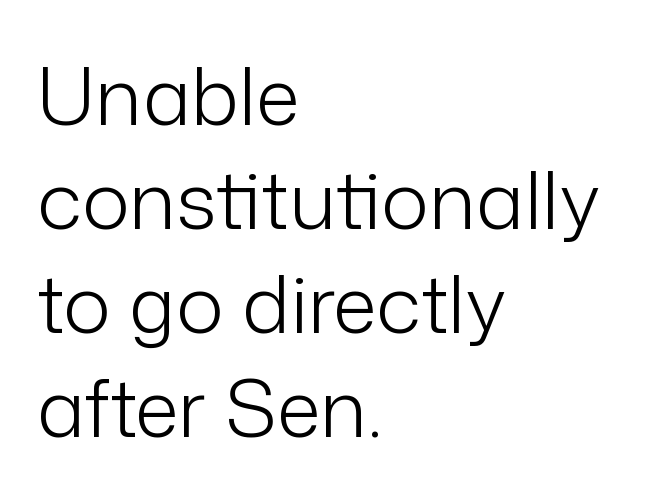
The image shows 80 px light sans-serif type, upright; set left-aligned, normal line spacing (1.3x), normal letter spacing, not underlined; low stroke contrast and a medium x-height.
